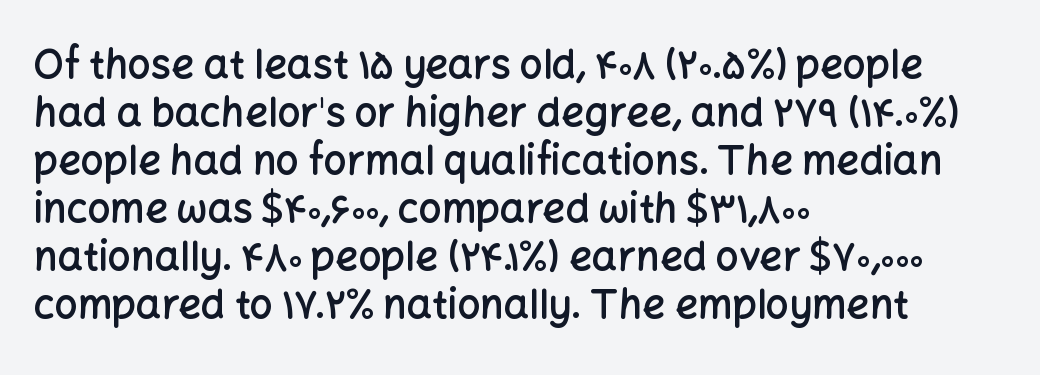
Anything drawn beneath the words? Only blank space. Heft: intermediate — a semibold. A classic flush-left, rag-right setting is used for this passage. Classification — sans serif.
